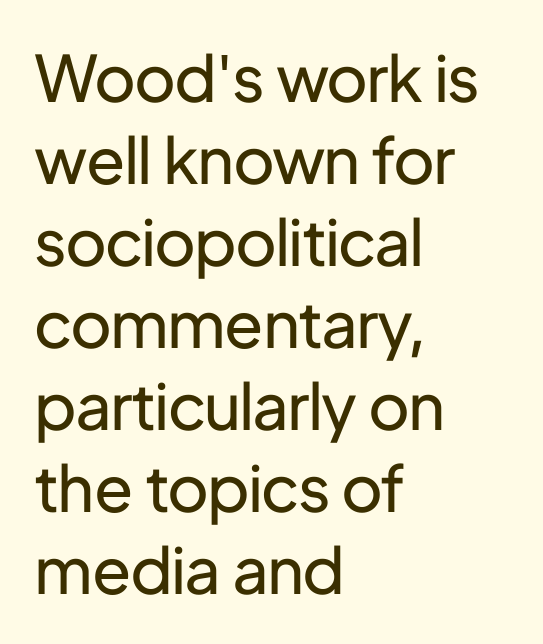
Type without underlining. Ink coverage per letter is moderate at most. Unlike a traditional serif, this face leaves its strokes unadorned. This sample uses plain, unmodified letter spacing. Do the letters lean? They stand straight. Is this a fixed-width face? No — the glyphs have proportional, varying widths.
